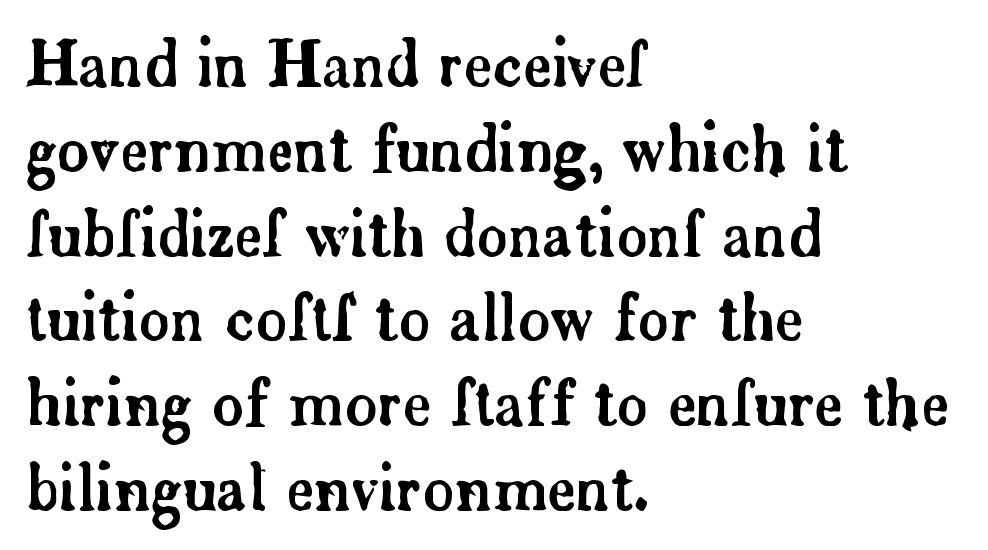
{"serif": "yes", "italic": "no", "width": "normal", "stroke_contrast": "low", "x_height": "small", "monospaced": "no", "underline": "no", "align": "left", "line_spacing": "normal", "line_spacing_ratio": 1.39, "letter_spacing": "normal", "letter_spacing_em": 0.0, "glyph_px": 61}
